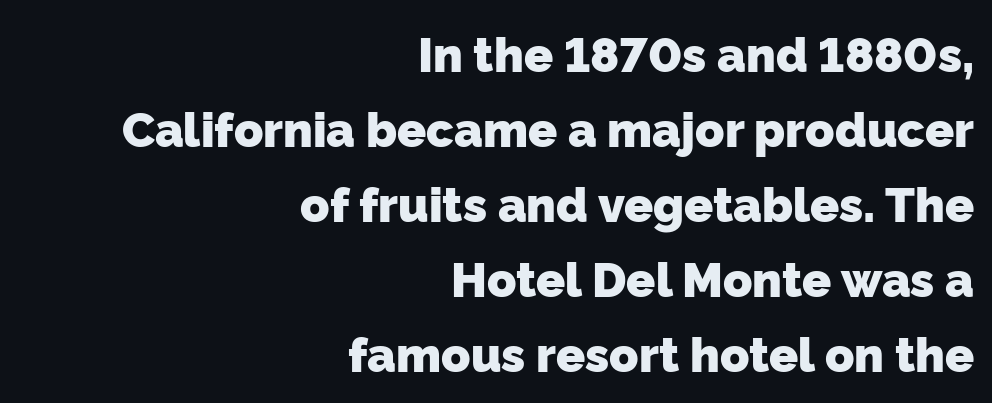
Look at the tracking — it's just the regular setting, nothing added. Nobody drew a line under any word here. The lines in this sample share a right terminus and differ only in where they begin. The rendering uses natural spacing where letterforms have individual widths. The font family rendered here belongs to the sans-serif group.
